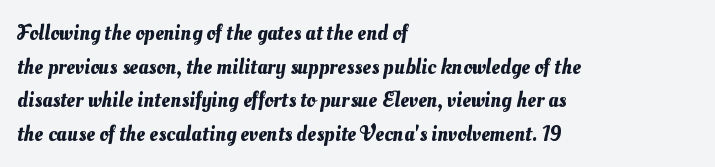
{"underline": "no", "align": "left", "line_spacing": "normal", "line_spacing_ratio": 1.53, "letter_spacing": "normal", "letter_spacing_em": 0.0, "glyph_px": 22}
